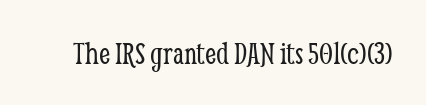
Honestly, there is no underline to notice here at all. Bold? No — there's no thickening of the strokes. Designer's note — italics off, roman on. Character widths vary here, with narrow letters taking less room than wide ones. You can tell from the footed stems that serif type was used. Letter spacing: default.
